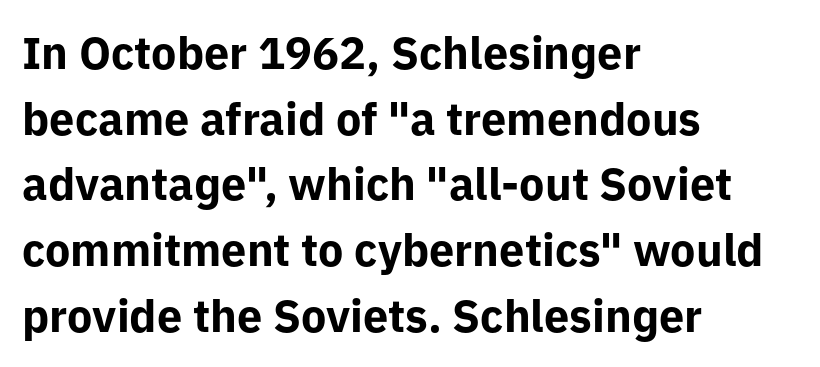
Q: Is the text bold? A: Yes.
Q: Is the text italic (slanted)? A: No, it is upright.
Q: Is the typeface a serif or a sans-serif typeface? A: Sans-serif.
Q: Is the text underlined? A: No.
Q: How is the paragraph aligned? A: Left-aligned.
Q: Is the spacing between letters normal or unusually wide? A: Normal.
Q: Is the spacing between lines tight, normal or loose? A: Normal.
Q: Width (condensed, normal, or wide)? A: Normal.
Q: Stroke contrast? A: Low.
Q: x-height? A: Medium.
Q: Monospaced? A: No.
